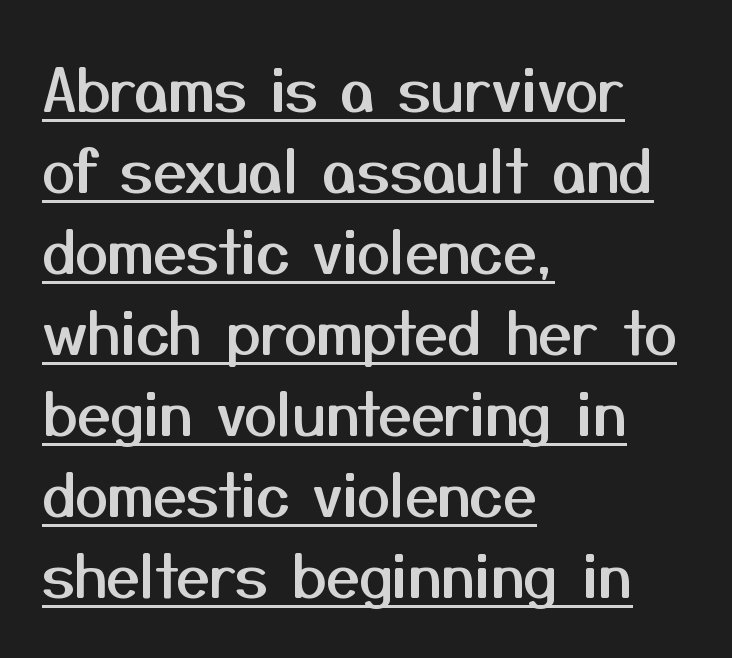
Q: Is the text italic (slanted)? A: No, it is upright.
Q: Is the typeface a serif or a sans-serif typeface? A: Sans-serif.
Q: Is the text underlined? A: Yes.
Q: How is the paragraph aligned? A: Left-aligned.
Q: Is the spacing between letters normal or unusually wide? A: Normal.
Q: Is the spacing between lines tight, normal or loose? A: Normal.
Q: Width (condensed, normal, or wide)? A: Normal.
Q: Stroke contrast? A: Medium.
Q: x-height? A: Medium.
Q: Monospaced? A: No.
